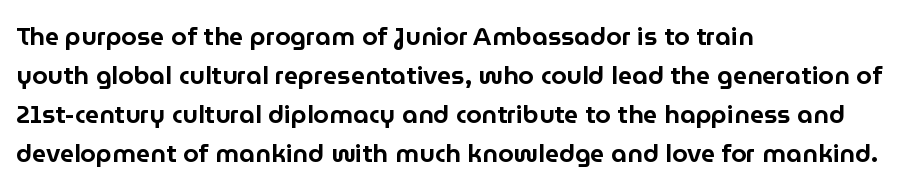
The image shows 25 px text type, upright; set left-aligned, normal line spacing (1.56x), normal letter spacing, not underlined.
